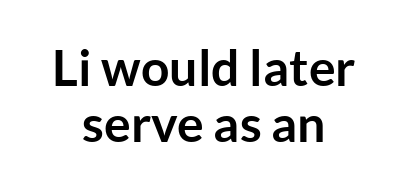
{"serif": "no", "italic": "no", "bold": "yes", "weight": "semibold", "width": "normal", "stroke_contrast": "low", "x_height": "medium", "monospaced": "no", "underline": "no", "align": "center", "line_spacing": "tight", "line_spacing_ratio": 1.13, "letter_spacing": "normal", "letter_spacing_em": 0.0, "glyph_px": 50}
